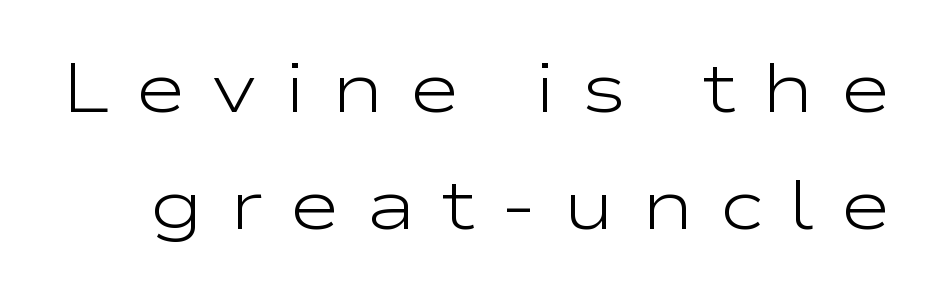
The letters look calm and open, with moderate or lighter stems. In terms of letterspacing, this is a distinctly airy, spread setting. You can tell it's not italic because the verticals are truly vertical. The rows are spaced the way most documents space them. Each letter keeps its own natural width here, so spacing adapts to shape.
